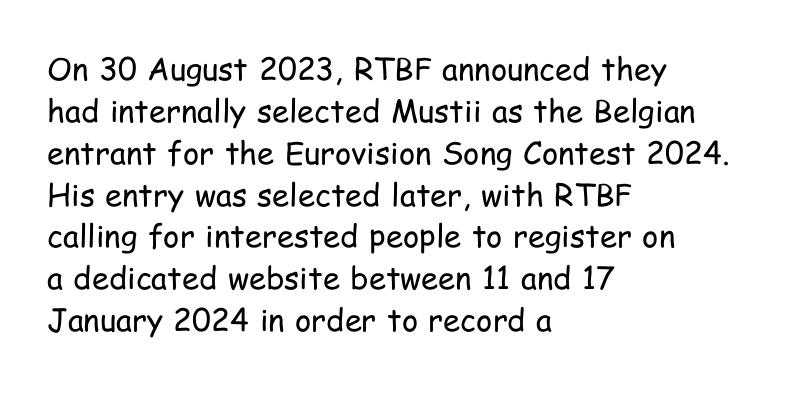
{"serif": "no", "italic": "no", "bold": "no", "weight": "regular", "width": "condensed", "stroke_contrast": "low", "x_height": "medium", "monospaced": "no", "underline": "no", "align": "left", "line_spacing": "normal", "line_spacing_ratio": 1.35, "letter_spacing": "normal", "letter_spacing_em": 0.0, "glyph_px": 31}
